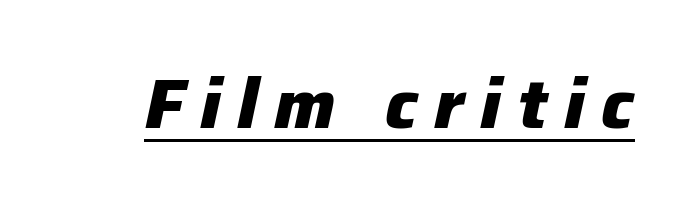
{"italic": "yes", "lean": "right", "slant_degrees": 12, "bold": "yes", "weight": "heavy", "width": "normal", "stroke_contrast": "low", "x_height": "medium", "monospaced": "no", "underline": "yes", "letter_spacing": "wide", "letter_spacing_em": 0.23, "glyph_px": 70}
